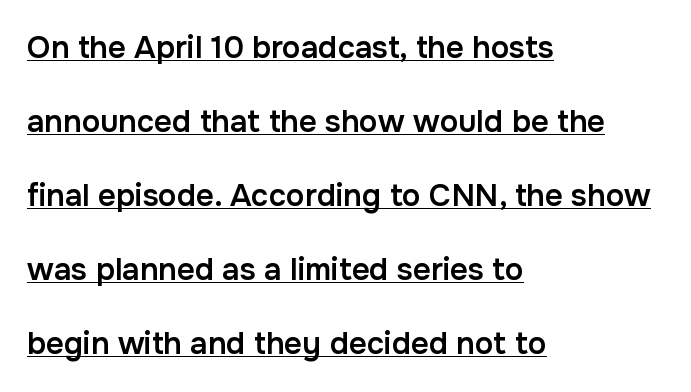
{"serif": "no", "italic": "no", "bold": "semi", "weight": "semibold", "width": "normal", "stroke_contrast": "low", "x_height": "medium", "monospaced": "no", "underline": "yes", "align": "left", "line_spacing": "loose", "line_spacing_ratio": 2.39, "letter_spacing": "normal", "letter_spacing_em": 0.0, "glyph_px": 31}
